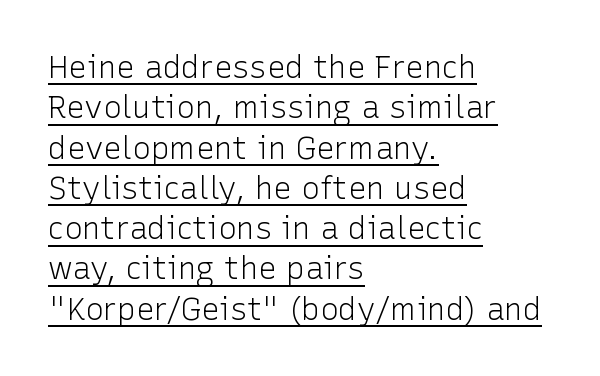
{"serif": "no", "italic": "no", "bold": "no", "weight": "light", "width": "normal", "stroke_contrast": "low", "x_height": "medium", "monospaced": "no", "underline": "yes", "align": "left", "line_spacing": "normal", "line_spacing_ratio": 1.3, "letter_spacing": "normal", "letter_spacing_em": 0.0, "glyph_px": 31}
